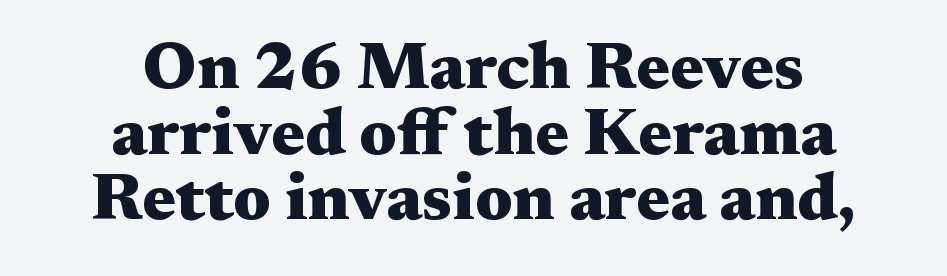
{"serif": "yes", "italic": "no", "bold": "yes", "weight": "heavy", "width": "wide", "stroke_contrast": "medium", "x_height": "medium", "monospaced": "no", "underline": "no", "align": "center", "line_spacing": "tight", "line_spacing_ratio": 0.98, "letter_spacing": "normal", "letter_spacing_em": 0.0, "glyph_px": 67}
